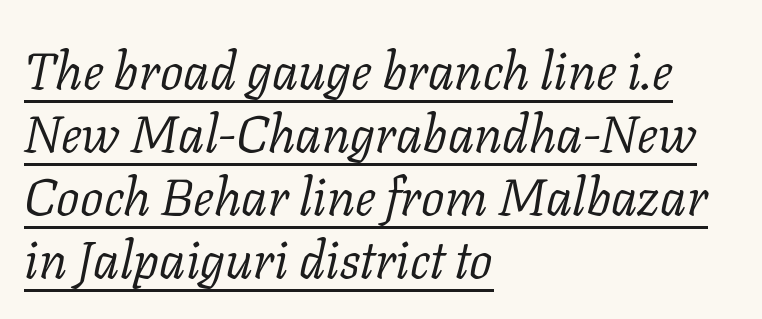
The image shows 52 px light serif type, italic (leaning right); set left-aligned, line spacing 1.21x, normal letter spacing, underlined; low stroke contrast and a medium x-height.
